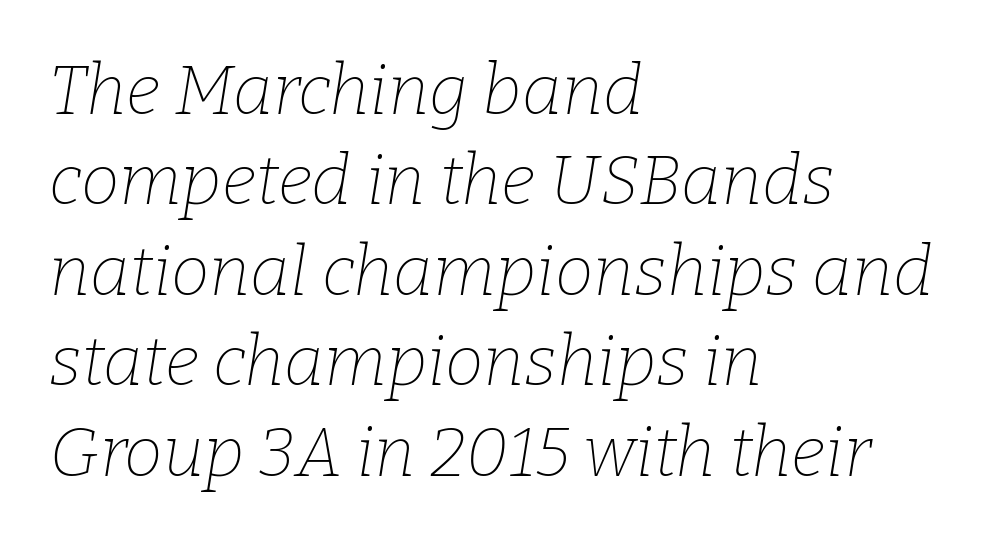
{"serif": "yes", "italic": "yes", "lean": "right", "slant_degrees": 9, "bold": "no", "weight": "thin", "width": "normal", "stroke_contrast": "low", "x_height": "medium", "monospaced": "no", "underline": "no", "align": "left", "line_spacing": "normal", "line_spacing_ratio": 1.31, "letter_spacing": "normal", "letter_spacing_em": 0.0, "glyph_px": 69}
